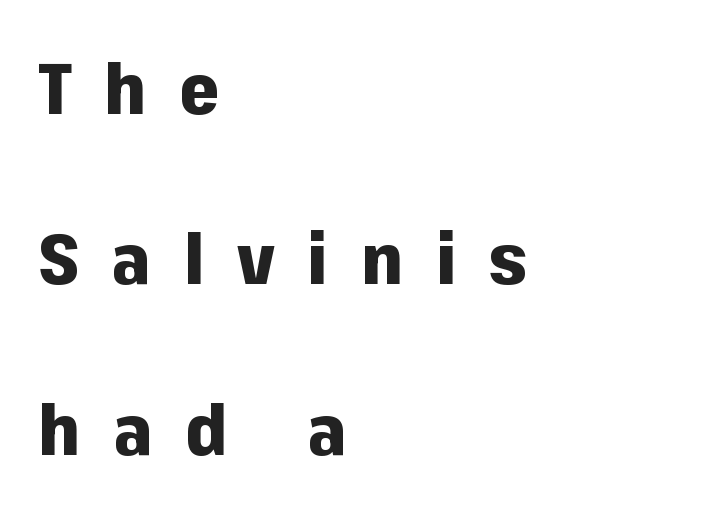
Q: Is the text bold? A: Yes.
Q: Is the text italic (slanted)? A: No, it is upright.
Q: Is the typeface a serif or a sans-serif typeface? A: Sans-serif.
Q: Is the text underlined? A: No.
Q: How is the paragraph aligned? A: Left-aligned.
Q: Is the spacing between letters normal or unusually wide? A: Unusually wide.
Q: Is the spacing between lines tight, normal or loose? A: Loose.
Q: Width (condensed, normal, or wide)? A: Normal.
Q: Stroke contrast? A: Low.
Q: x-height? A: Medium.
Q: Monospaced? A: No.
